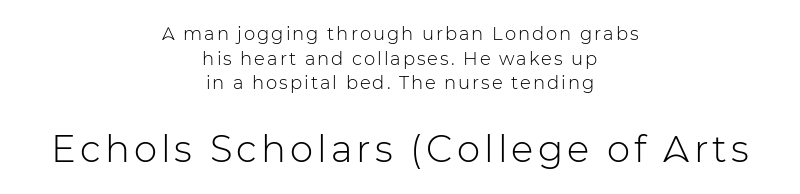
The image shows 37 px light sans-serif type, upright; set centered, normal line spacing (1.37x), not underlined; the second (bottom) block is 2.06x larger; low stroke contrast and a medium x-height.
